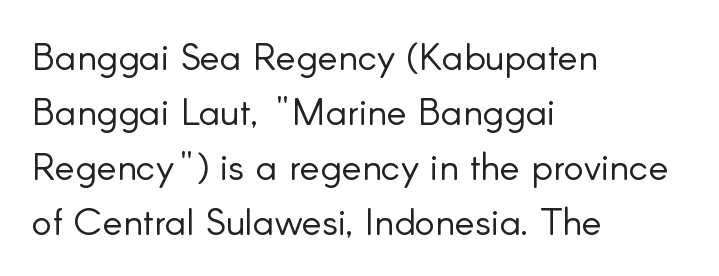
Looks like regular typesetting: each glyph gets only the width it needs. No word sits above an underline. If you drew a line through each stem, it would be perfectly vertical. The characters display no serif detailing; their extremities are plain. This sample is left-justified, so line endings fall wherever the words run out. The face looks like a standard text weight, possibly lighter.
